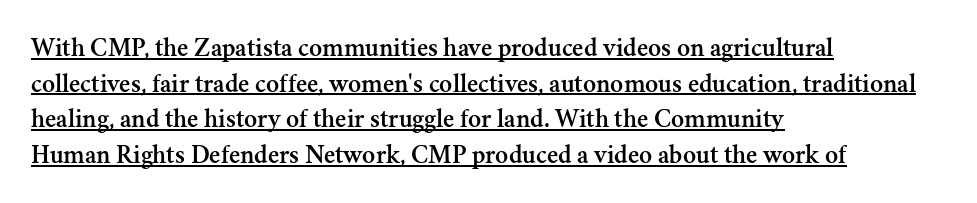
{"italic": "no", "underline": "yes", "align": "left", "line_spacing": "normal", "line_spacing_ratio": 1.32, "letter_spacing": "normal", "letter_spacing_em": 0.0, "glyph_px": 27}
